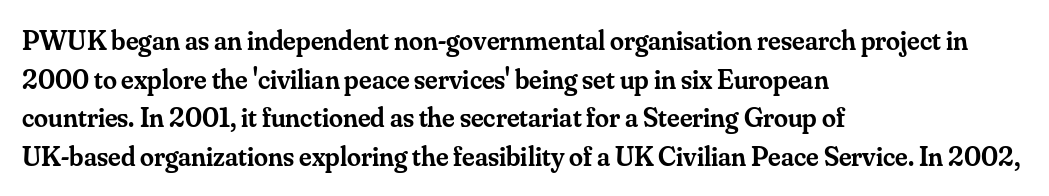
{"serif": "yes", "italic": "no", "bold": "semi", "weight": "semibold", "width": "normal", "stroke_contrast": "medium", "x_height": "small", "monospaced": "no", "underline": "no", "align": "left", "line_spacing": "normal", "line_spacing_ratio": 1.38, "letter_spacing": "normal", "letter_spacing_em": 0.0, "glyph_px": 28}
